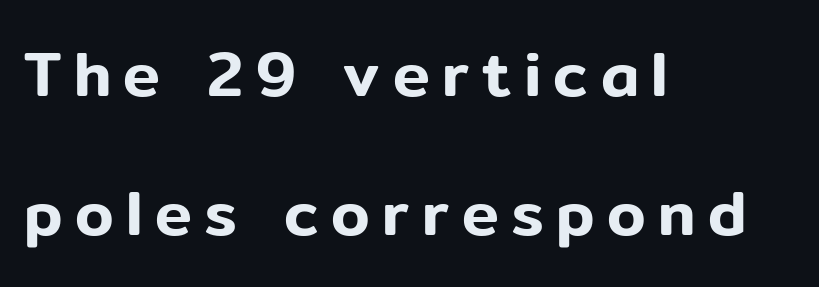
{"serif": "no", "italic": "no", "width": "normal", "stroke_contrast": "low", "x_height": "medium", "monospaced": "no", "underline": "no", "align": "left", "line_spacing": "loose", "line_spacing_ratio": 2.25, "letter_spacing": "wide", "letter_spacing_em": 0.2, "glyph_px": 62}
